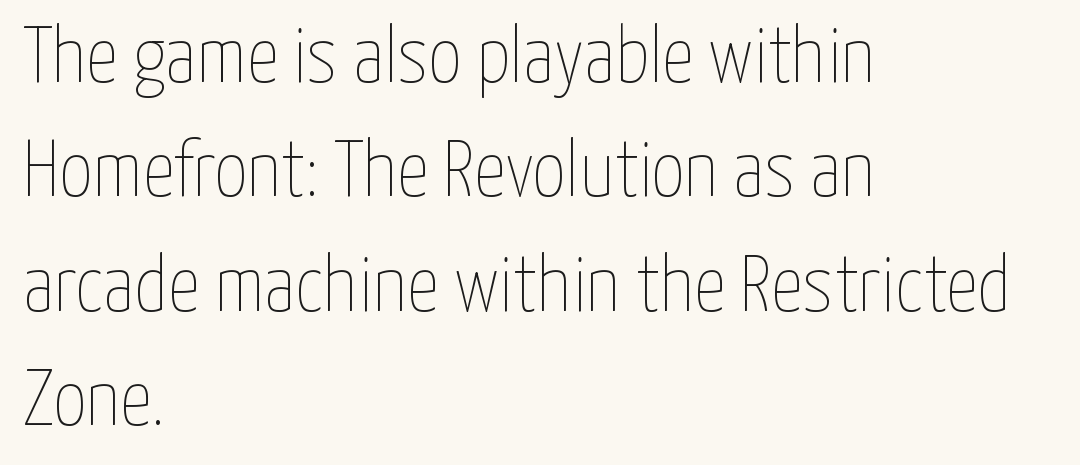
Q: Is the text bold? A: No.
Q: Is the text italic (slanted)? A: No, it is upright.
Q: Is the text underlined? A: No.
Q: How is the paragraph aligned? A: Left-aligned.
Q: Is the spacing between letters normal or unusually wide? A: Normal.
Q: Is the spacing between lines tight, normal or loose? A: Normal.
Q: Width (condensed, normal, or wide)? A: Condensed.
Q: Stroke contrast? A: Low.
Q: x-height? A: Medium.
Q: Monospaced? A: No.
